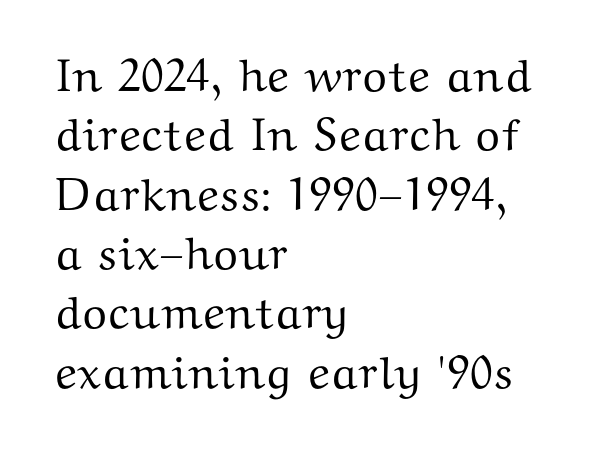
The image shows 46 px wide serif type, upright; set left-aligned, normal line spacing (1.29x), normal letter spacing, not underlined; medium stroke contrast and a medium x-height.
